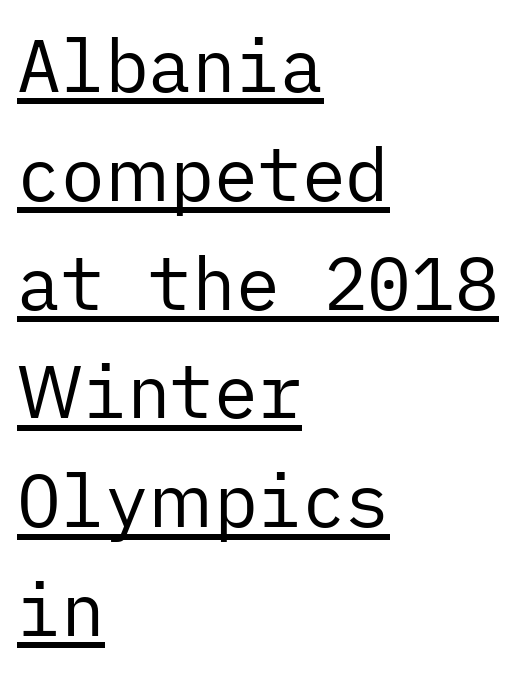
{"serif": "no", "italic": "no", "bold": "no", "weight": "regular", "width": "normal", "stroke_contrast": "low", "x_height": "medium", "underline": "yes", "align": "left", "line_spacing": "normal", "line_spacing_ratio": 1.49, "letter_spacing": "normal", "letter_spacing_em": 0.0, "glyph_px": 73}
